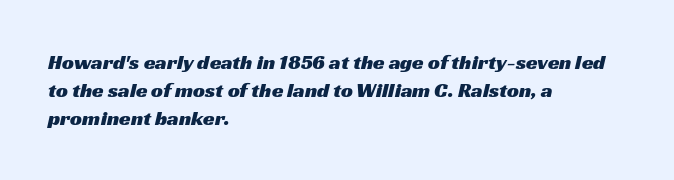
{"underline": "no", "align": "left", "line_spacing": "normal", "line_spacing_ratio": 1.34, "letter_spacing": "normal", "letter_spacing_em": 0.0, "glyph_px": 21}
